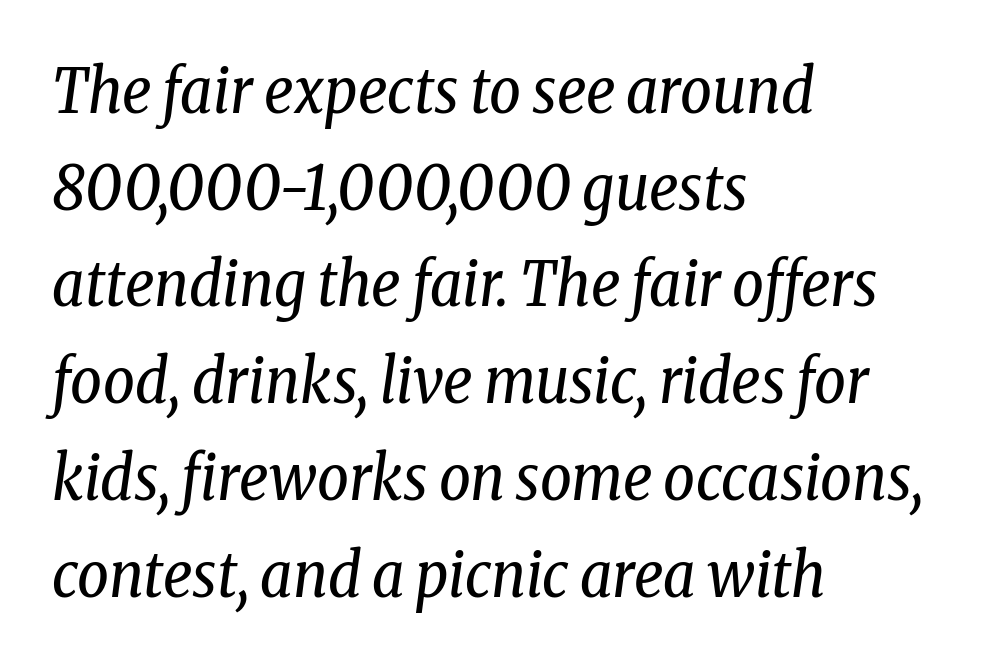
The image shows 62 px regular-weight, condensed serif type, italic (leaning right); set left-aligned, normal line spacing (1.56x), normal letter spacing, not underlined; low stroke contrast and a medium x-height.
